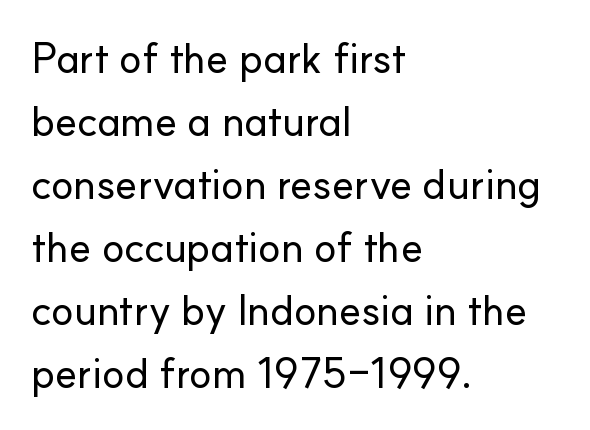
{"serif": "no", "italic": "no", "width": "normal", "stroke_contrast": "low", "x_height": "small", "monospaced": "no", "underline": "no", "align": "left", "line_spacing": "normal", "line_spacing_ratio": 1.5, "letter_spacing": "normal", "letter_spacing_em": 0.0, "glyph_px": 42}
